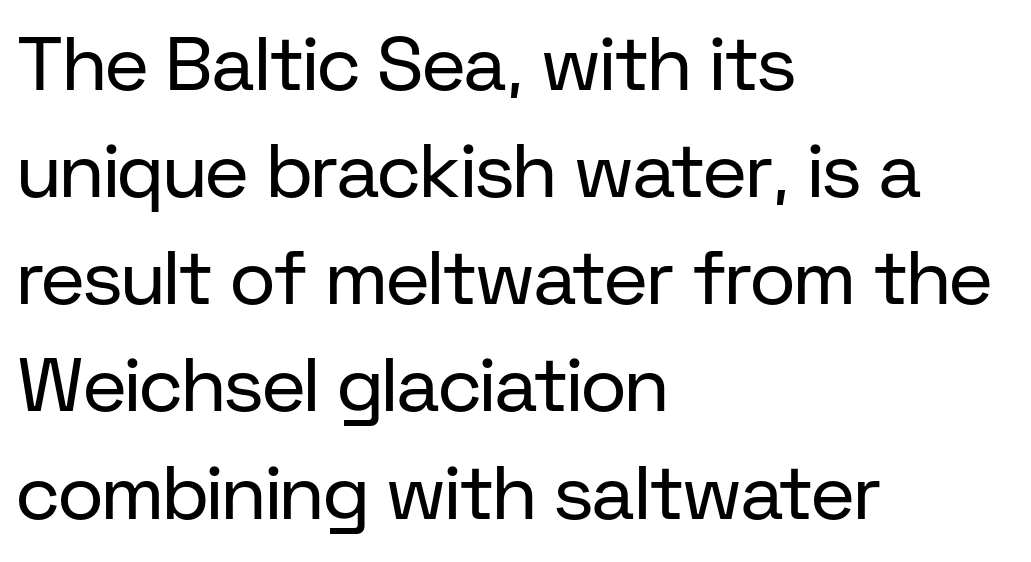
The lines in this sample share a left origin and differ only in where they stop. Serif or sans? Sans — the stroke terminals are bare. Each new line begins a customary step beneath the previous one. The foot of each line stays bare and open.
